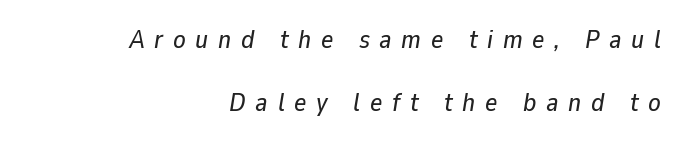
The image shows 26 px text type, italic (leaning right); set right-aligned, loose line spacing (2.41x), unusually wide letter spacing (+0.37 em), not underlined.
